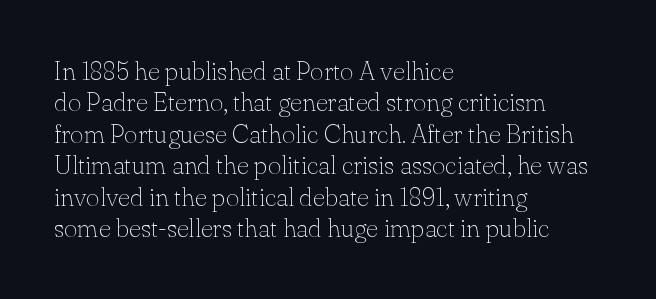
{"italic": "no", "bold": "no", "underline": "no", "align": "left", "line_spacing_ratio": 1.21, "letter_spacing": "normal", "letter_spacing_em": 0.0, "glyph_px": 26}
